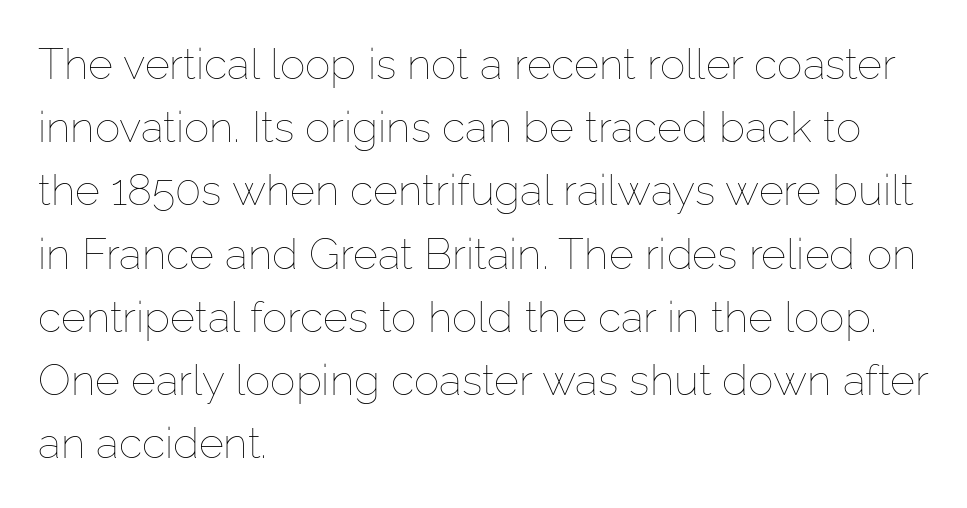
{"italic": "no", "bold": "no", "weight": "thin", "width": "normal", "stroke_contrast": "low", "x_height": "medium", "monospaced": "no", "underline": "no", "align": "left", "line_spacing": "normal", "line_spacing_ratio": 1.47, "letter_spacing": "normal", "letter_spacing_em": 0.0, "glyph_px": 43}
